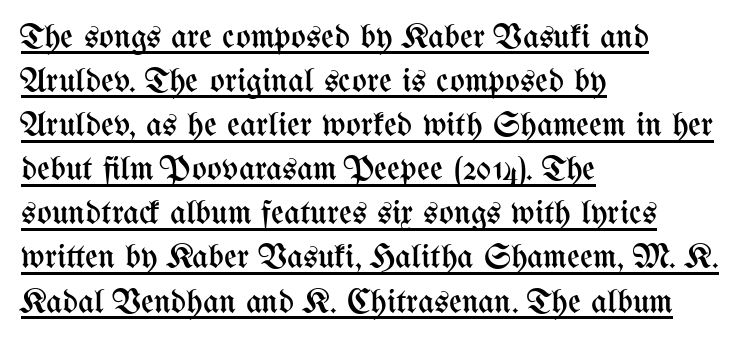
{"italic": "no", "bold": "no", "weight": "regular", "width": "condensed", "stroke_contrast": "medium", "x_height": "medium", "monospaced": "no", "underline": "yes", "align": "left", "line_spacing": "normal", "line_spacing_ratio": 1.26, "letter_spacing": "normal", "letter_spacing_em": 0.0, "glyph_px": 35}
